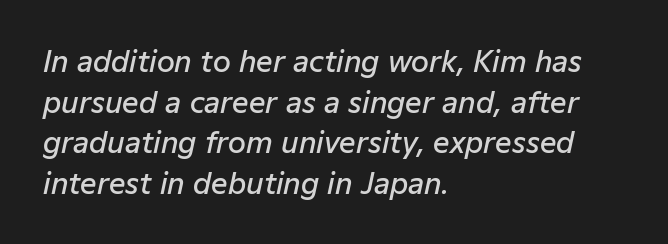
The image shows 29 px semibold type, italic (leaning right); set left-aligned, normal line spacing (1.4x), normal letter spacing, not underlined; low stroke contrast and a medium x-height.
